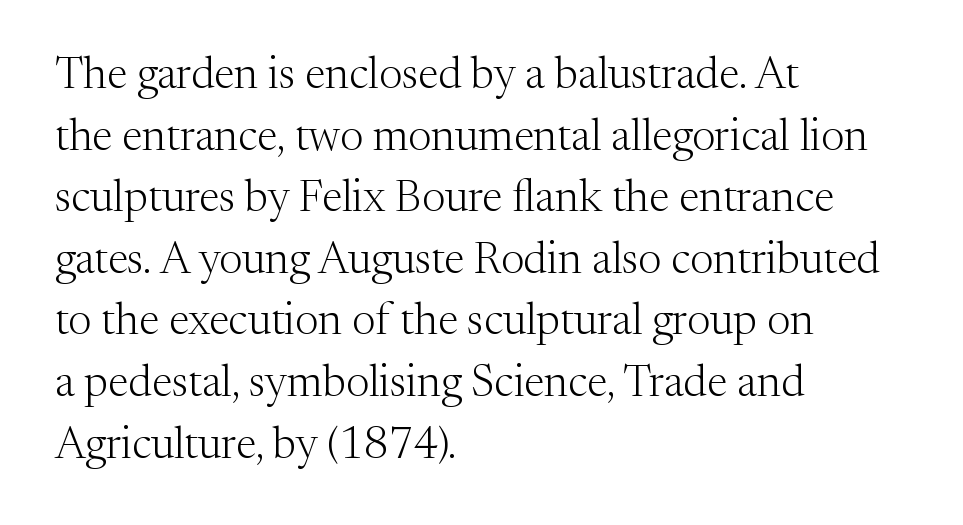
{"serif": "yes", "italic": "no", "bold": "no", "weight": "light", "width": "normal", "stroke_contrast": "medium", "x_height": "medium", "monospaced": "no", "underline": "no", "align": "left", "line_spacing": "normal", "line_spacing_ratio": 1.4, "letter_spacing": "normal", "letter_spacing_em": 0.0, "glyph_px": 44}
